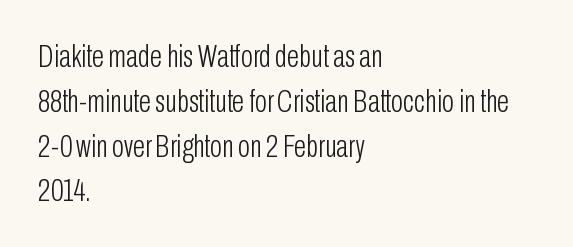
The image shows 32 px light, condensed sans-serif type, upright; set left-aligned, normal line spacing (1.4x), normal letter spacing, not underlined; low stroke contrast and a medium x-height.
